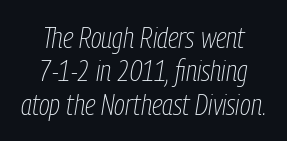
{"italic": "yes", "lean": "right", "slant_degrees": 9, "bold": "no", "weight": "thin", "width": "condensed", "stroke_contrast": "low", "x_height": "medium", "monospaced": "no", "underline": "no", "align": "center", "line_spacing": "tight", "line_spacing_ratio": 1.15, "letter_spacing": "normal", "letter_spacing_em": 0.0, "glyph_px": 29}
